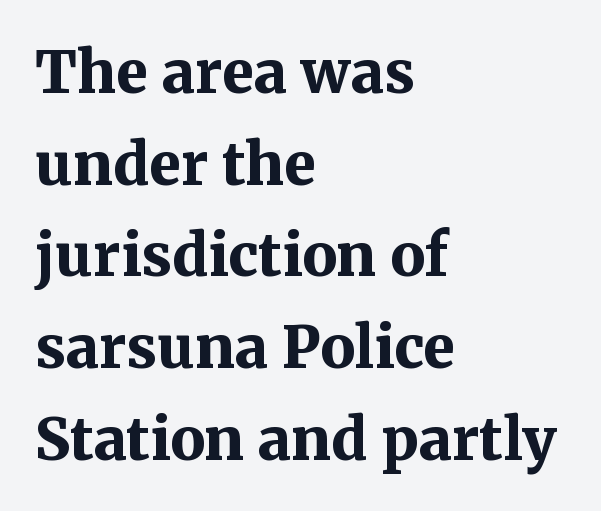
Yep, those are serifs on the letters. The typography opts for an upright posture over an oblique one. A typesetter would call this zero additional tracking. Weight: bold.
